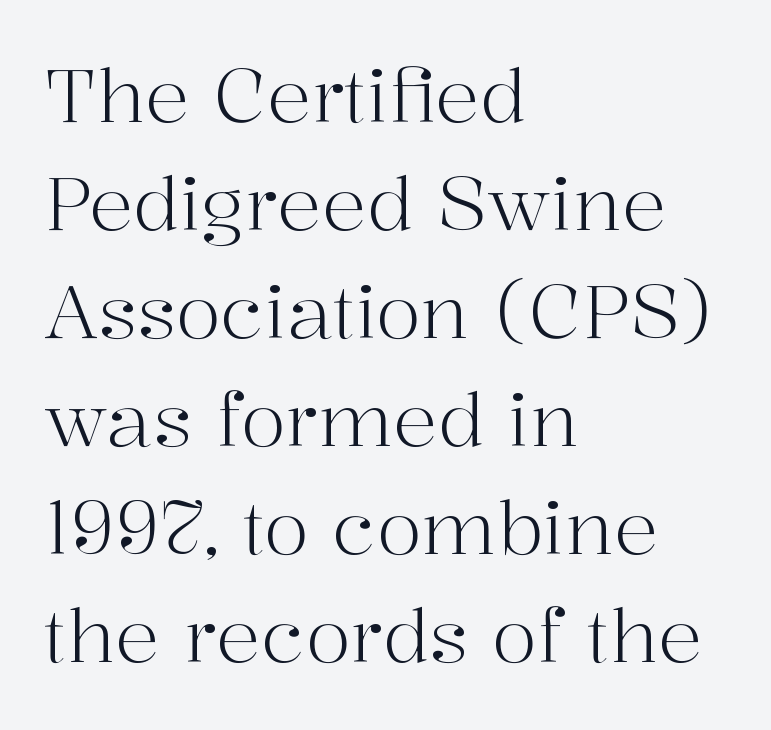
Q: Is the text bold? A: No.
Q: Is the text italic (slanted)? A: No, it is upright.
Q: Is the typeface a serif or a sans-serif typeface? A: Serif.
Q: Is the text underlined? A: No.
Q: How is the paragraph aligned? A: Left-aligned.
Q: Is the spacing between letters normal or unusually wide? A: Normal.
Q: Is the spacing between lines tight, normal or loose? A: Normal.
Q: Width (condensed, normal, or wide)? A: Normal.
Q: Stroke contrast? A: High.
Q: x-height? A: Medium.
Q: Monospaced? A: No.
